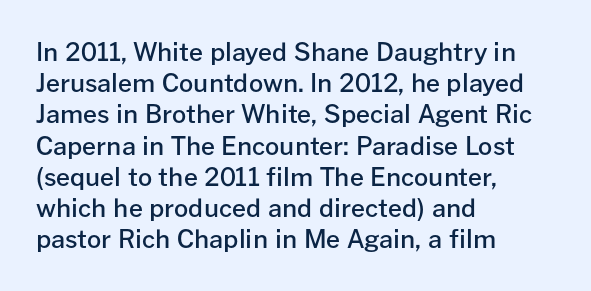
{"italic": "no", "bold": "semi", "underline": "no", "align": "left", "line_spacing": "normal", "line_spacing_ratio": 1.25, "letter_spacing": "normal", "letter_spacing_em": 0.0, "glyph_px": 25}
